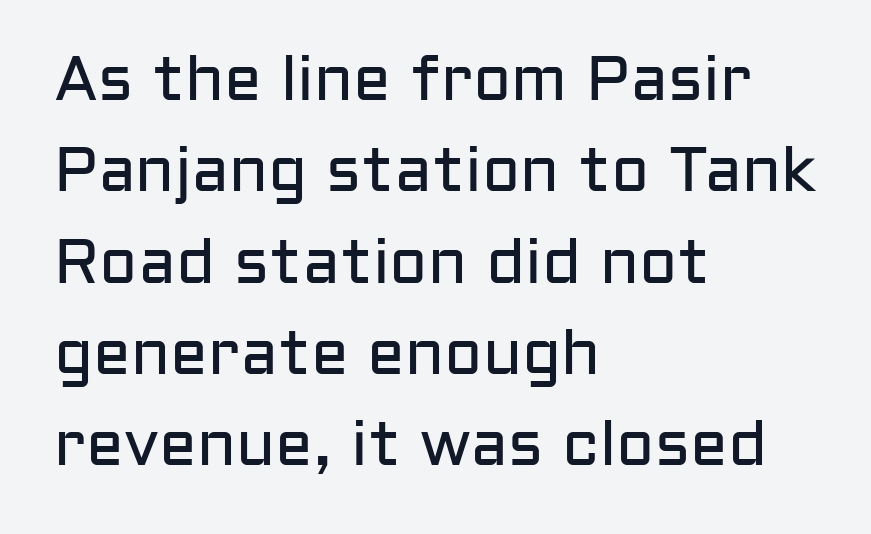
{"serif": "no", "italic": "no", "bold": "no", "weight": "regular", "width": "normal", "stroke_contrast": "low", "x_height": "medium", "monospaced": "no", "underline": "no", "align": "left", "line_spacing": "normal", "line_spacing_ratio": 1.45, "letter_spacing": "normal", "letter_spacing_em": 0.0, "glyph_px": 63}
